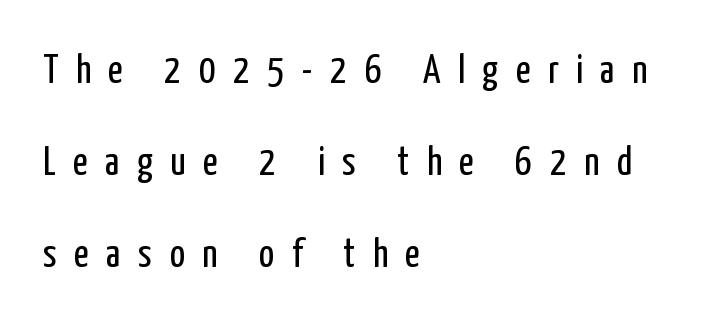
{"serif": "no", "italic": "no", "bold": "no", "weight": "regular", "width": "condensed", "stroke_contrast": "low", "x_height": "medium", "monospaced": "no", "underline": "no", "align": "left", "line_spacing": "loose", "line_spacing_ratio": 2.3, "letter_spacing": "wide", "letter_spacing_em": 0.44, "glyph_px": 40}
